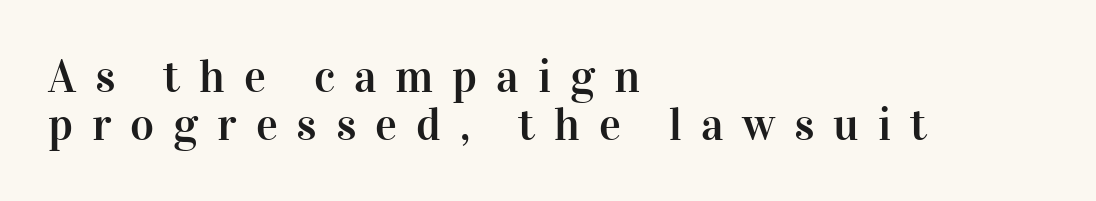
The image shows 46 px serif type, upright; set left-aligned, tight line spacing (1.04x), unusually wide letter spacing (+0.41 em), not underlined; high stroke contrast and a medium x-height.
